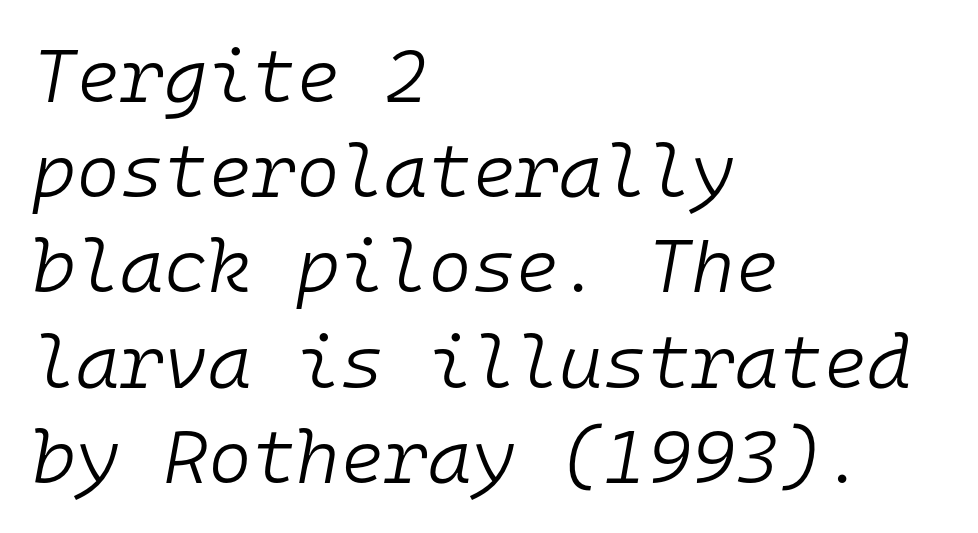
The image shows 75 px light type, italic (leaning right), monospaced; set left-aligned, normal line spacing (1.27x), normal letter spacing, not underlined; low stroke contrast and a medium x-height.
